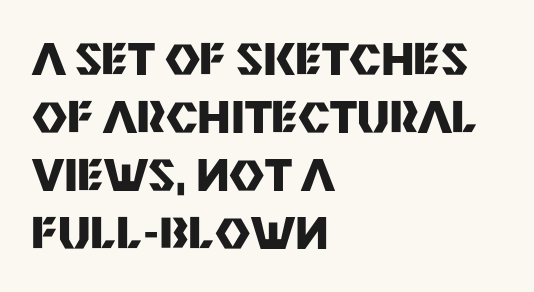
Q: Is the text bold? A: Yes.
Q: Is the text italic (slanted)? A: No, it is upright.
Q: Is the typeface a serif or a sans-serif typeface? A: Sans-serif.
Q: Is the text underlined? A: No.
Q: How is the paragraph aligned? A: Left-aligned.
Q: Is the spacing between letters normal or unusually wide? A: Normal.
Q: Is the spacing between lines tight, normal or loose? A: Normal.
Q: Width (condensed, normal, or wide)? A: Normal.
Q: Stroke contrast? A: Medium.
Q: x-height? A: Large.
Q: Monospaced? A: No.
